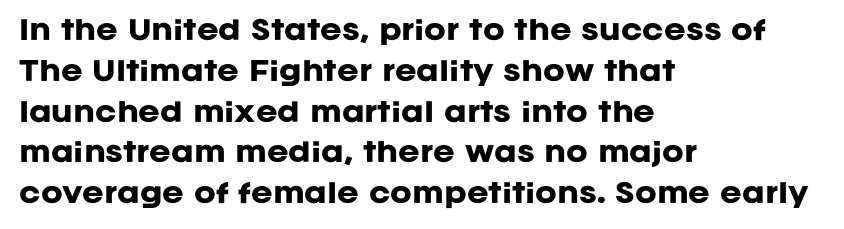
Q: Is the text bold? A: Yes.
Q: Is the text italic (slanted)? A: No, it is upright.
Q: Is the text underlined? A: No.
Q: How is the paragraph aligned? A: Left-aligned.
Q: Is the spacing between letters normal or unusually wide? A: Normal.
Q: Is the spacing between lines tight, normal or loose? A: Normal.
